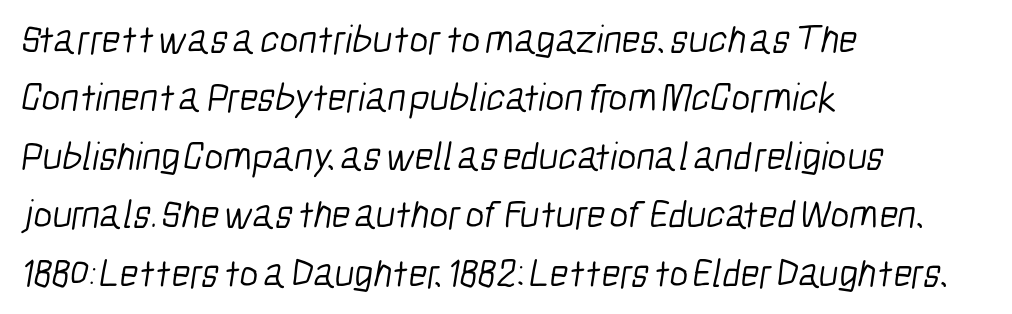
The image shows 40 px light, condensed sans-serif type; set left-aligned, normal line spacing (1.46x), normal letter spacing, not underlined; low stroke contrast and a medium x-height.
